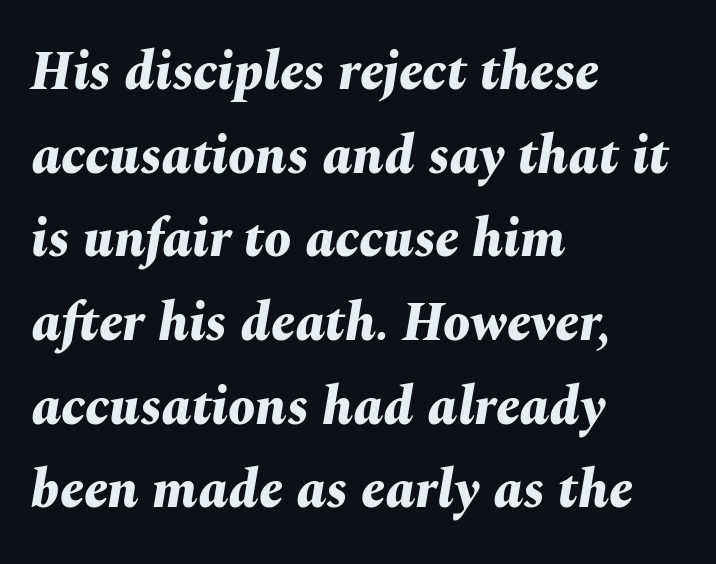
The image shows 54 px bold type, italic (leaning right); set left-aligned, normal line spacing (1.55x), normal letter spacing, not underlined; medium stroke contrast and a medium x-height.
